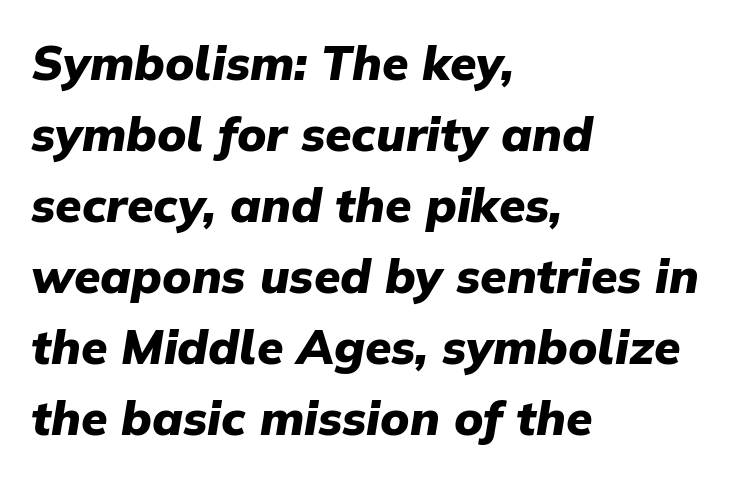
The text block is weighted toward the left margin, trailing off unevenly rightward. Words float on clear page, feet unadorned. The rendering uses natural spacing where letterforms have individual widths. The face used here is rendered with its standard letterfit.
